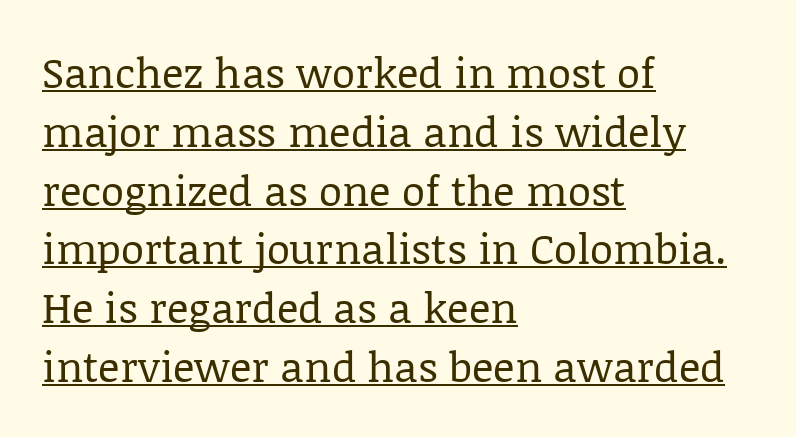
{"serif": "yes", "italic": "no", "bold": "no", "weight": "regular", "width": "normal", "stroke_contrast": "low", "x_height": "large", "monospaced": "no", "underline": "yes", "align": "left", "line_spacing": "normal", "line_spacing_ratio": 1.4, "letter_spacing": "normal", "letter_spacing_em": 0.0, "glyph_px": 42}
